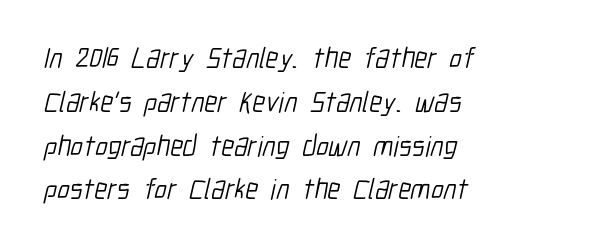
Nobody drew a line under any word here. These lines are set flush left with a ragged right edge. The face used here is proportionally spaced, like ordinary book or web type. The letters look calm and open, with moderate or lighter stems. A sans-serif font was chosen for this passage.
